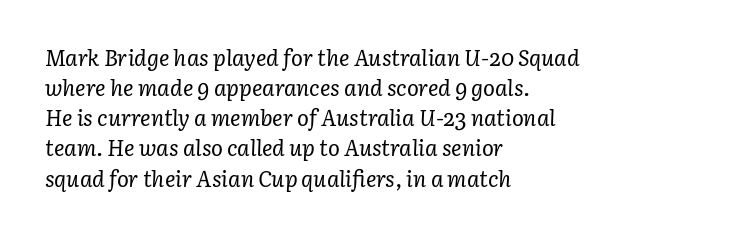
Q: Is the text bold? A: No.
Q: Is the text italic (slanted)? A: Yes, it leans right by about 3 degrees.
Q: Is the text underlined? A: No.
Q: How is the paragraph aligned? A: Left-aligned.
Q: Is the spacing between letters normal or unusually wide? A: Normal.
Q: Is the spacing between lines tight, normal or loose? A: Normal.
